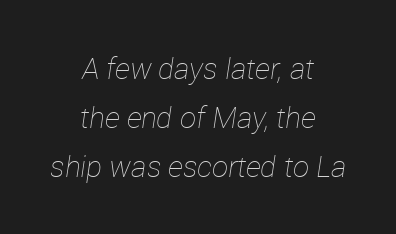
The image shows 29 px thin type, italic (leaning right); set centered, normal line spacing (1.69x), normal letter spacing, not underlined; low stroke contrast and a medium x-height.
